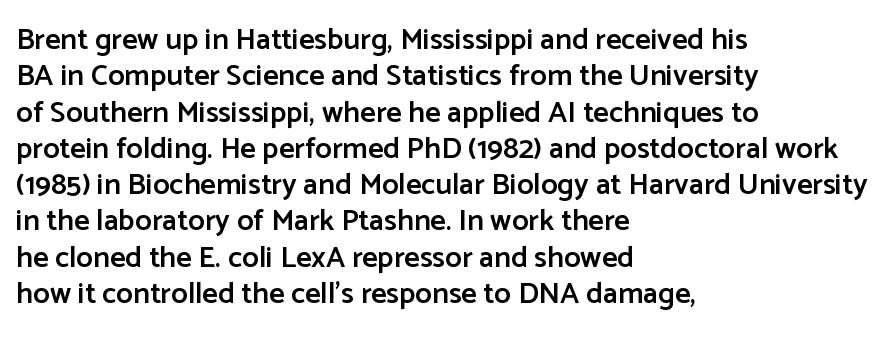
The image shows 30 px semibold sans-serif type, upright; set left-aligned, line spacing 1.21x, normal letter spacing, not underlined; low stroke contrast and a medium x-height.
